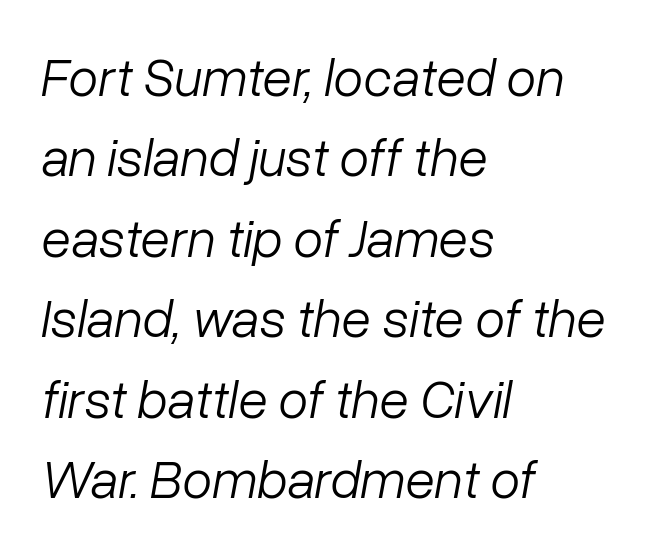
Q: Is the text bold? A: No.
Q: Is the text italic (slanted)? A: Yes, it leans right by about 10 degrees.
Q: Is the text underlined? A: No.
Q: How is the paragraph aligned? A: Left-aligned.
Q: Is the spacing between letters normal or unusually wide? A: Normal.
Q: Is the spacing between lines tight, normal or loose? A: Normal.
Q: Width (condensed, normal, or wide)? A: Normal.
Q: Stroke contrast? A: Low.
Q: x-height? A: Medium.
Q: Monospaced? A: No.
